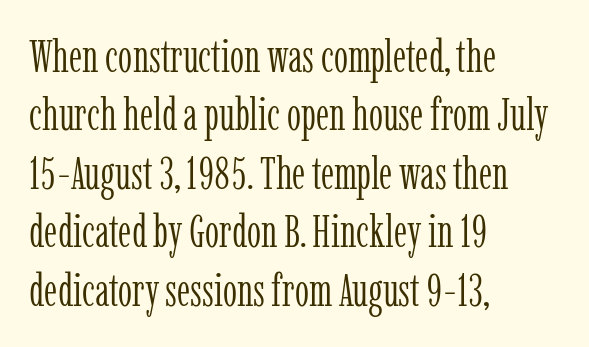
Q: Is the text bold? A: No.
Q: Is the text italic (slanted)? A: No, it is upright.
Q: Is the typeface a serif or a sans-serif typeface? A: Serif.
Q: Is the text underlined? A: No.
Q: How is the paragraph aligned? A: Left-aligned.
Q: Is the spacing between letters normal or unusually wide? A: Normal.
Q: Is the spacing between lines tight, normal or loose? A: Normal.
Q: Width (condensed, normal, or wide)? A: Condensed.
Q: Stroke contrast? A: Low.
Q: x-height? A: Medium.
Q: Monospaced? A: No.
